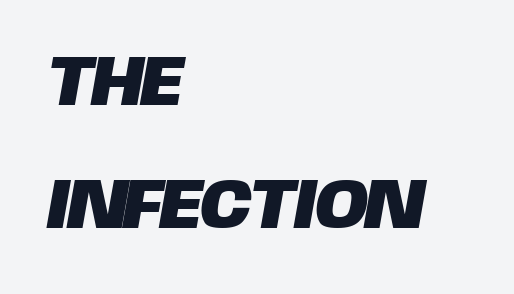
The image shows 71 px sans-serif type; set left-aligned, line spacing 1.73x, normal letter spacing, not underlined; low stroke contrast and a large x-height.
